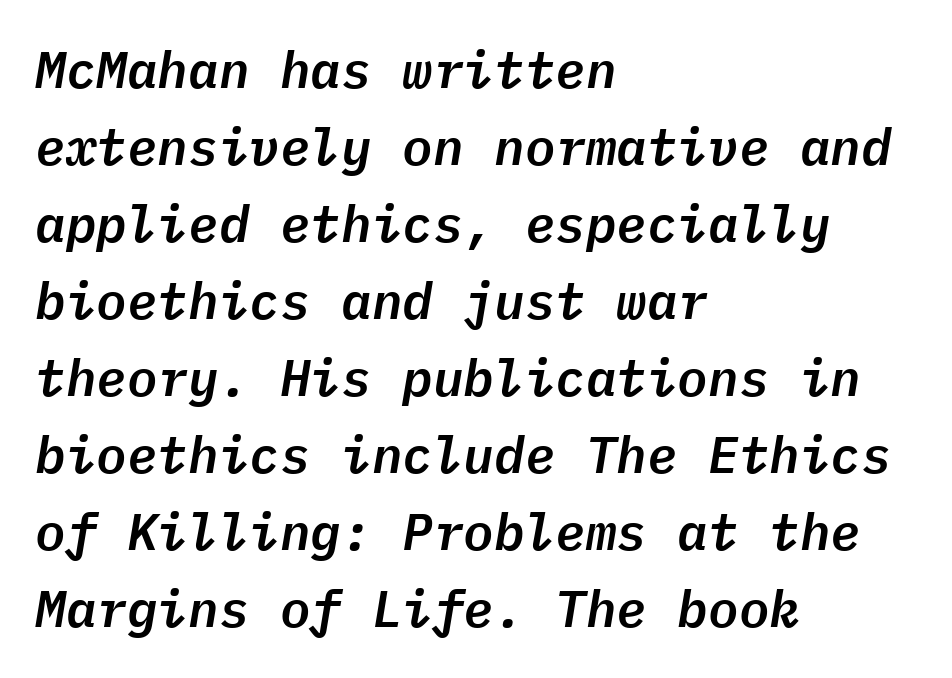
The image shows 51 px text type, italic (leaning right), monospaced; set left-aligned, normal line spacing (1.51x), normal letter spacing, not underlined; low stroke contrast and a medium x-height.
